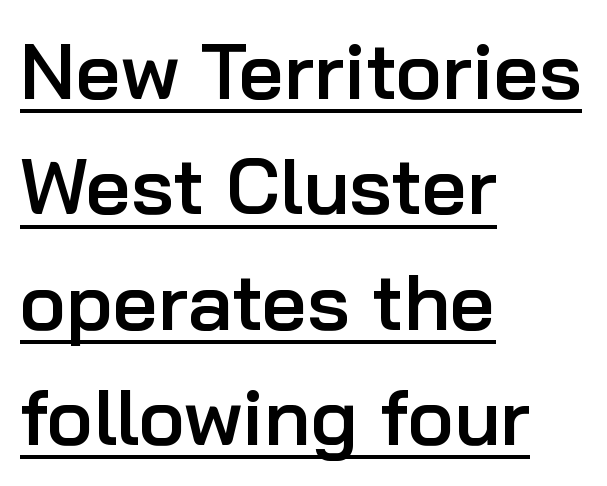
{"serif": "no", "italic": "no", "bold": "semi", "weight": "semibold", "width": "normal", "stroke_contrast": "low", "x_height": "medium", "monospaced": "no", "underline": "yes", "align": "left", "line_spacing": "normal", "line_spacing_ratio": 1.46, "letter_spacing": "normal", "letter_spacing_em": 0.0, "glyph_px": 79}
